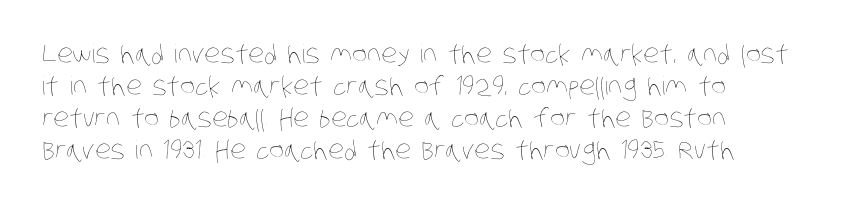
The image shows 25 px text type; set left-aligned, normal line spacing (1.28x), normal letter spacing, not underlined.
